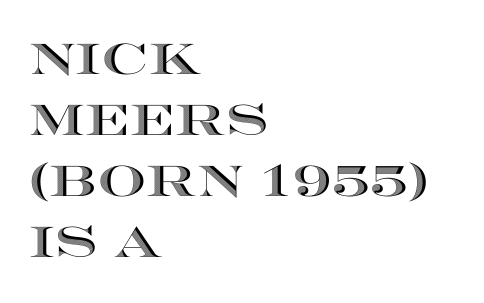
Just letters on the line, the space beneath them empty. This block has exactly the height ordinary leading produces. Characters follow at the spacing the type designer built in. A student would call this left alignment; a typographer would say flush left, rag right.
